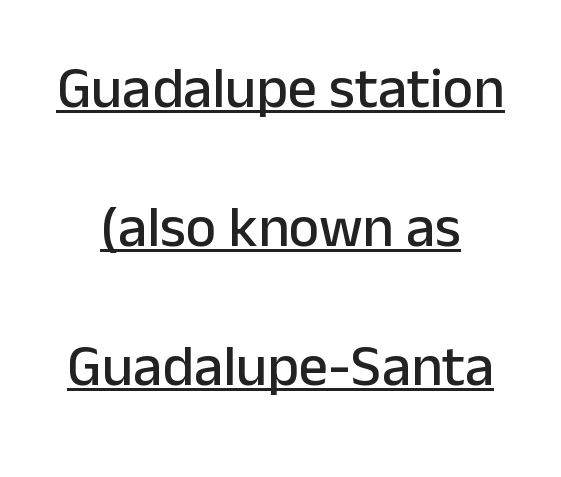
{"serif": "no", "italic": "no", "width": "normal", "stroke_contrast": "low", "x_height": "medium", "monospaced": "no", "underline": "yes", "align": "center", "line_spacing": "loose", "line_spacing_ratio": 2.4, "letter_spacing": "normal", "letter_spacing_em": 0.0, "glyph_px": 58}
